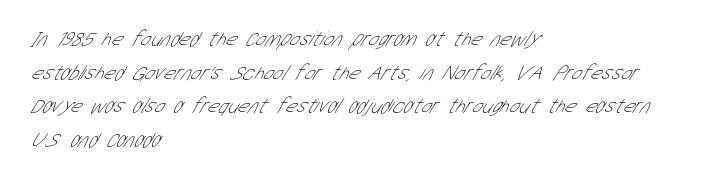
This block has exactly the height ordinary leading produces. Horizontally, the lines are justified to the leading edge only. Any mark beneath the type? The region is blank. This rendering leaves character spacing at its baseline value.
